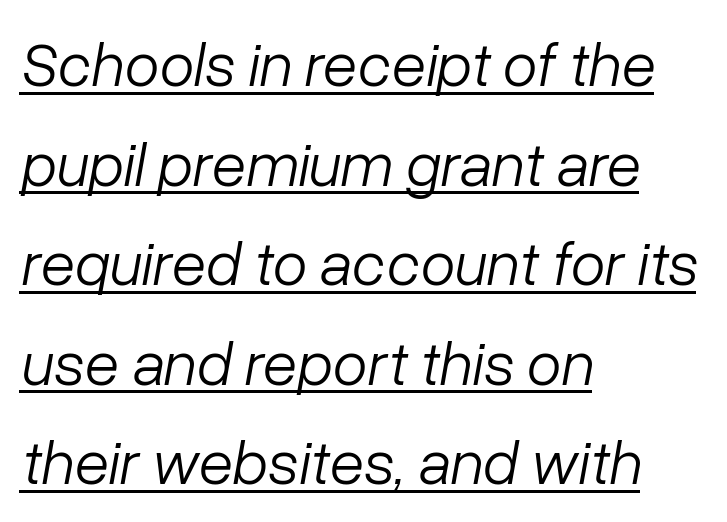
The rows are spaced the way most documents space them. Notice how a bar underscores the lettering throughout. Style check: oblique. In terms of letterspacing, this is plain default setting. The lines are quadded left. Here the designer chose a conventional face with non-uniform glyph widths.
